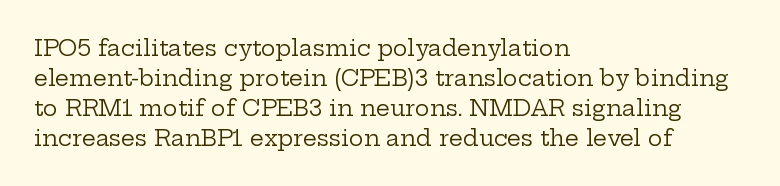
{"italic": "no", "bold": "no", "underline": "no", "align": "left", "line_spacing": "normal", "line_spacing_ratio": 1.36, "letter_spacing": "normal", "letter_spacing_em": 0.0, "glyph_px": 22}
